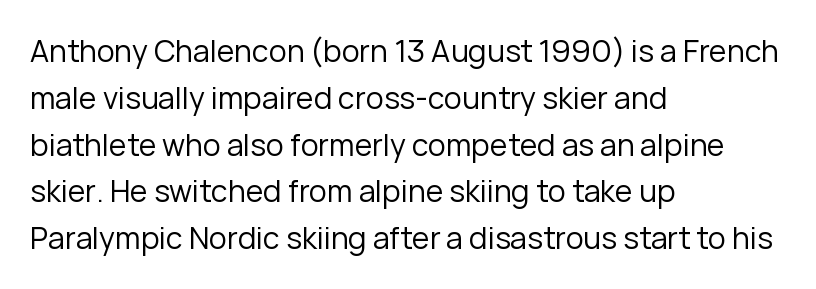
These lines are composed in type without serifs. Where is the straight margin? On the left. One glance says typical: line gaps are just what's usual. This is not heavy type; no bold has been used. Students, note that the glyphs here touch the page at normal intervals. The space beneath each line is pristine and unruled.
